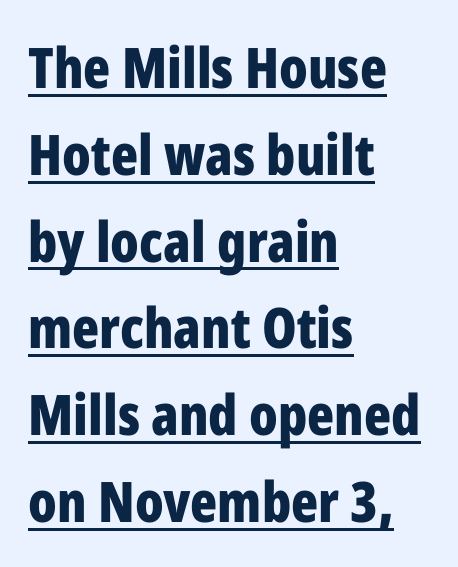
The image shows 56 px bold, condensed sans-serif type, upright; set left-aligned, normal line spacing (1.55x), normal letter spacing, underlined; low stroke contrast and a medium x-height.
